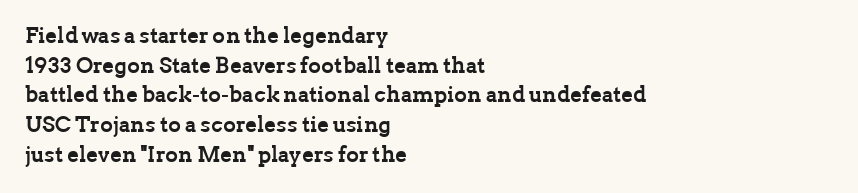
Caption: standard tracking, unaltered. Bold? Absolutely — the strokes are thick and heavy. Where is the straight margin? On the left. The line-height multiplier appears to be the usual default. Underlining? Definitely not there. Upright lettering throughout.
